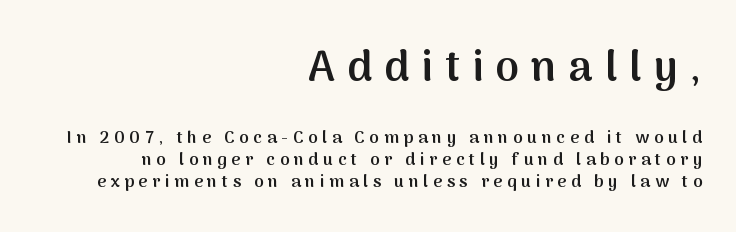
The image shows 43 px semibold sans-serif type, upright; set right-aligned, normal line spacing (1.3x), unusually wide letter spacing (+0.28 em), not underlined; the first (top) block is 2.53x larger; medium stroke contrast and a medium x-height.
